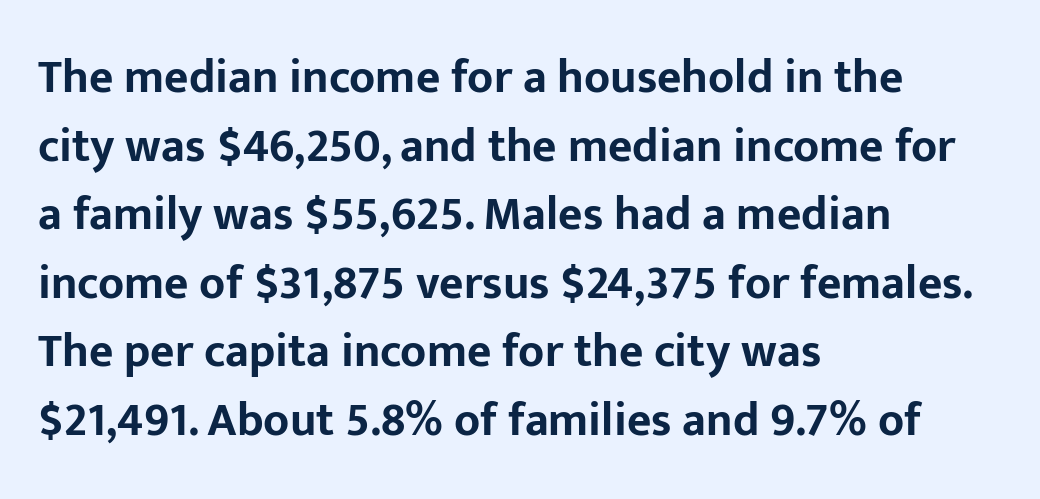
{"serif": "no", "italic": "no", "bold": "yes", "weight": "bold", "width": "normal", "stroke_contrast": "low", "x_height": "medium", "monospaced": "no", "underline": "no", "align": "left", "line_spacing": "normal", "line_spacing_ratio": 1.46, "letter_spacing": "normal", "letter_spacing_em": 0.0, "glyph_px": 47}
